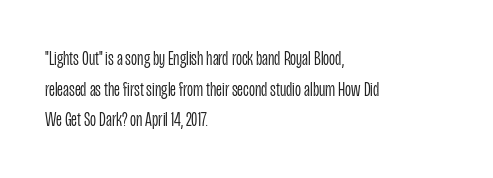
{"italic": "no", "bold": "no", "underline": "no", "align": "left", "line_spacing": "normal", "line_spacing_ratio": 1.46, "letter_spacing": "normal", "letter_spacing_em": 0.0, "glyph_px": 21}
